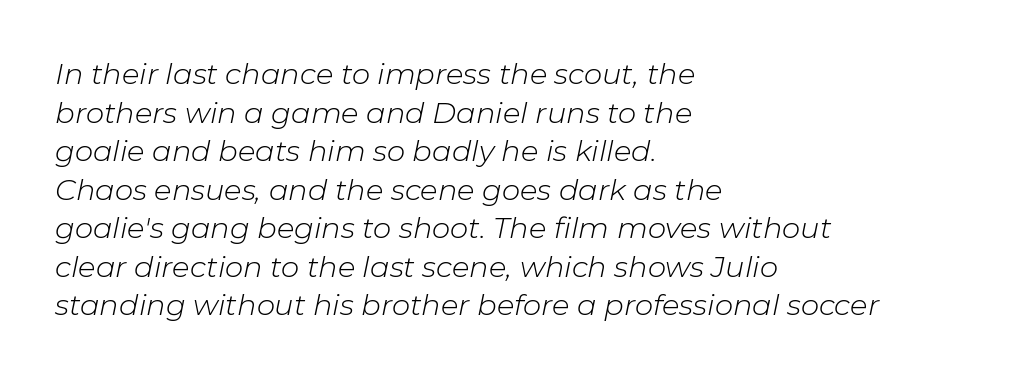
Q: Is the text bold? A: No.
Q: Is the text italic (slanted)? A: Yes, it leans right by about 11 degrees.
Q: Is the text underlined? A: No.
Q: How is the paragraph aligned? A: Left-aligned.
Q: Is the spacing between letters normal or unusually wide? A: Normal.
Q: Is the spacing between lines tight, normal or loose? A: Normal.
Q: Width (condensed, normal, or wide)? A: Normal.
Q: Stroke contrast? A: Low.
Q: x-height? A: Medium.
Q: Monospaced? A: No.
